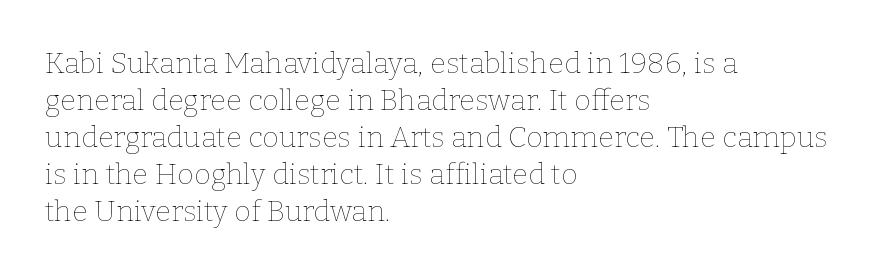
{"italic": "no", "bold": "no", "weight": "thin", "width": "normal", "stroke_contrast": "low", "x_height": "medium", "monospaced": "no", "underline": "no", "align": "left", "line_spacing": "normal", "line_spacing_ratio": 1.28, "letter_spacing": "normal", "letter_spacing_em": 0.0, "glyph_px": 29}
